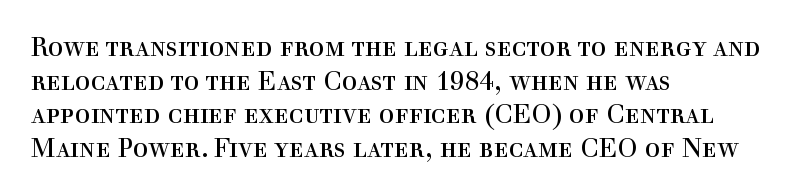
Interline gaps are of average width in this sample. In terms of posture, this sample is upright. Teacher's note: observe the even left margin — that is flush-left alignment. The cut favours lightness, reaching ordinary text weight at its darkest.
